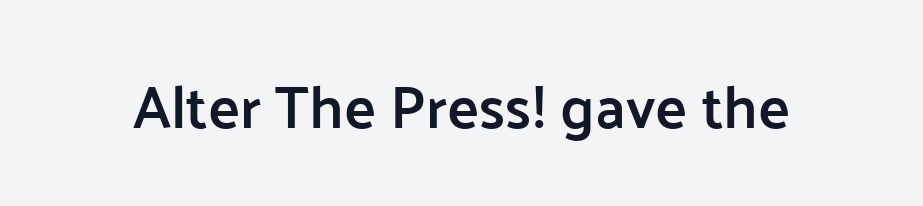
The image shows 60 px semibold sans-serif type, upright; set normal letter spacing, not underlined; low stroke contrast and a medium x-height.
